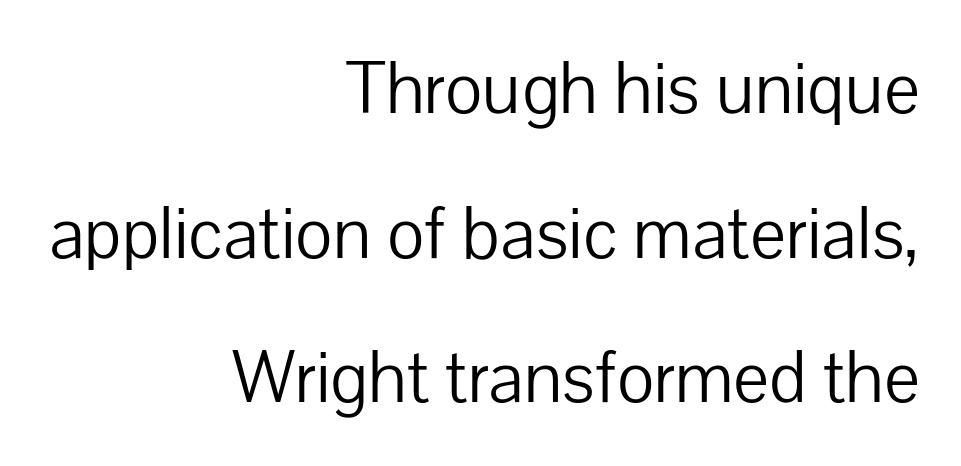
A light-to-regular cut is what we see here. Observe the ordinary spacing: letters are neighbours, not strangers. Reading down the block, your eye finds every line finishing at a fixed right position. Any mark beneath the type? The region is blank. Honestly, the rows look like they've been pulled way apart. Style check: upright.
